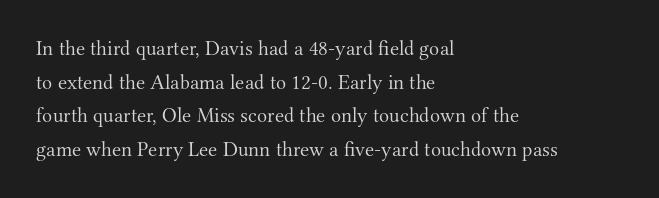
The image shows 21 px text type, upright; set left-aligned, normal line spacing (1.6x), normal letter spacing, not underlined.
